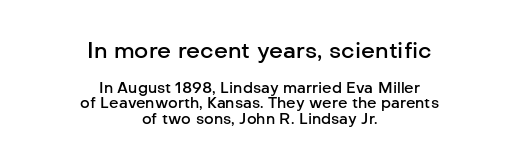
A bit beefed up — I'd call it semibold rather than bold. Regarding leading, the lines here are crowded together. This rendering uses center alignment, leaving both contours irregular but symmetric. Compare the two chunks: the upper has the greater cap height.
